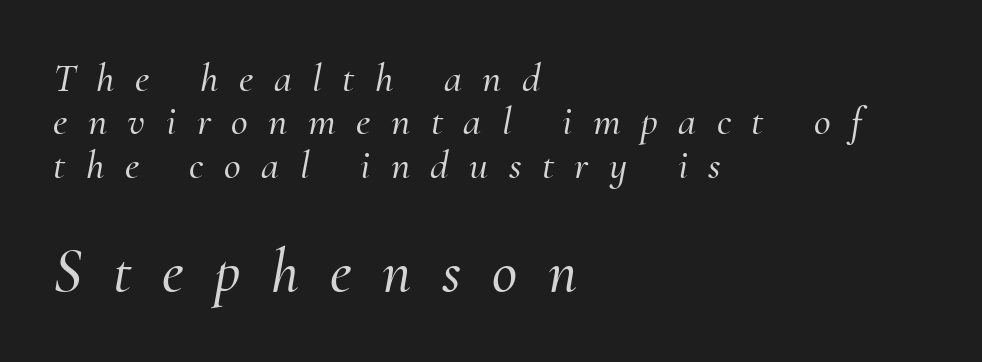
{"serif": "yes", "italic": "yes", "lean": "right", "slant_degrees": 10, "width": "normal", "stroke_contrast": "medium", "x_height": "small", "monospaced": "no", "underline": "no", "align": "left", "line_spacing": "tight", "line_spacing_ratio": 1.06, "letter_spacing": "wide", "letter_spacing_em": 0.5, "larger_block": "second", "size_ratio": 1.51, "glyph_px": 62}
